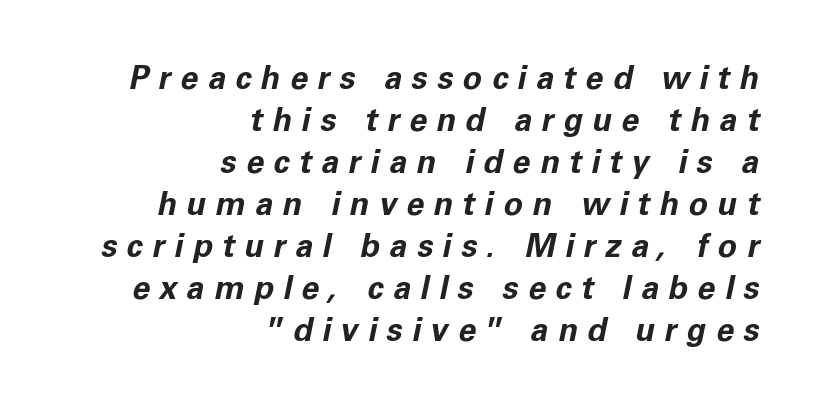
{"italic": "yes", "lean": "right", "slant_degrees": 11, "bold": "yes", "weight": "bold", "width": "normal", "stroke_contrast": "low", "x_height": "medium", "monospaced": "no", "underline": "no", "align": "right", "line_spacing": "normal", "line_spacing_ratio": 1.31, "letter_spacing": "wide", "letter_spacing_em": 0.3, "glyph_px": 32}
